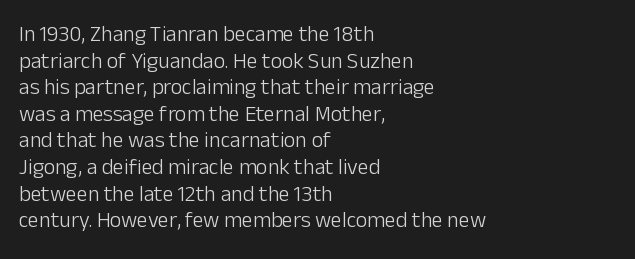
Q: Is the text bold? A: No.
Q: Is the text italic (slanted)? A: No, it is upright.
Q: Is the text underlined? A: No.
Q: How is the paragraph aligned? A: Left-aligned.
Q: Is the spacing between letters normal or unusually wide? A: Normal.
